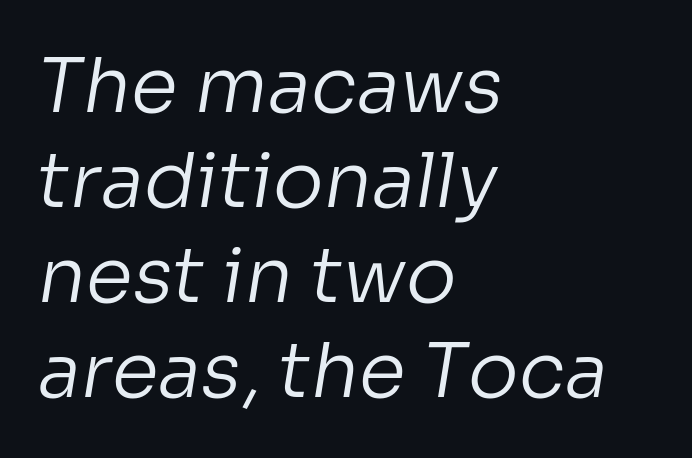
Q: Is the text bold? A: No.
Q: Is the typeface a serif or a sans-serif typeface? A: Sans-serif.
Q: Is the text underlined? A: No.
Q: How is the paragraph aligned? A: Left-aligned.
Q: Is the spacing between letters normal or unusually wide? A: Normal.
Q: Is the spacing between lines tight, normal or loose? A: Normal.
Q: Width (condensed, normal, or wide)? A: Normal.
Q: Stroke contrast? A: Low.
Q: x-height? A: Medium.
Q: Monospaced? A: No.
